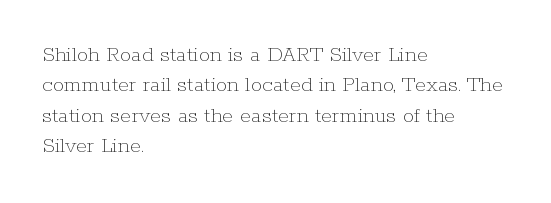
{"italic": "no", "bold": "no", "underline": "no", "align": "left", "line_spacing": "normal", "line_spacing_ratio": 1.32, "letter_spacing": "normal", "letter_spacing_em": 0.0, "glyph_px": 23}
